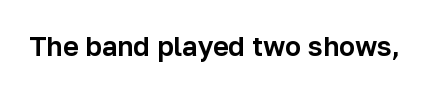
{"italic": "no", "underline": "no", "letter_spacing": "normal", "letter_spacing_em": 0.0, "glyph_px": 27}
